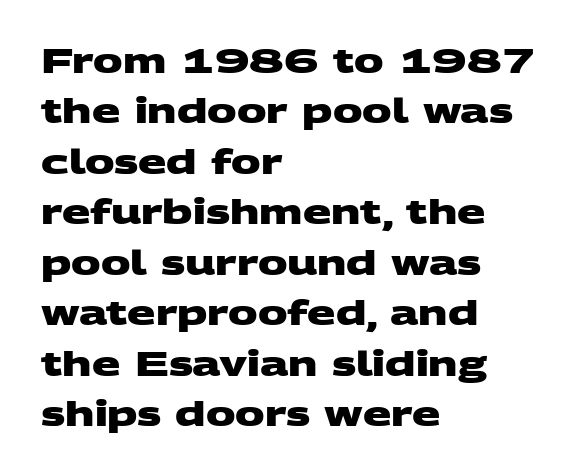
Q: Is the text bold? A: Yes.
Q: Is the typeface a serif or a sans-serif typeface? A: Sans-serif.
Q: Is the text underlined? A: No.
Q: How is the paragraph aligned? A: Left-aligned.
Q: Is the spacing between letters normal or unusually wide? A: Normal.
Q: Is the spacing between lines tight, normal or loose? A: Normal.
Q: Width (condensed, normal, or wide)? A: Wide.
Q: Stroke contrast? A: Medium.
Q: x-height? A: Large.
Q: Monospaced? A: No.
